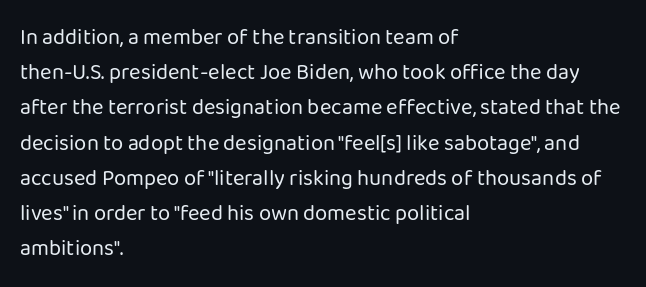
A quiet, ordinary-to-light weight characterises the typeface. Default kerning and tracking; the words read as compact shapes. These lines stack with their left ends in a neat column. The leading is moderate, giving the passage an even texture.
